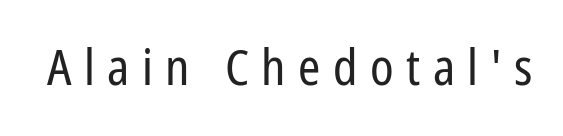
The image shows 50 px regular-weight, condensed sans-serif type, upright; set unusually wide letter spacing (+0.25 em), not underlined; low stroke contrast and a medium x-height.
